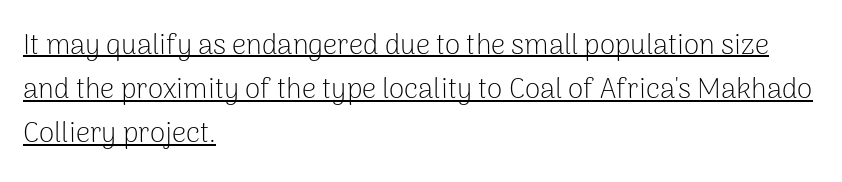
{"serif": "no", "italic": "no", "bold": "no", "weight": "light", "width": "normal", "stroke_contrast": "low", "x_height": "medium", "monospaced": "no", "underline": "yes", "align": "left", "line_spacing": "normal", "line_spacing_ratio": 1.58, "letter_spacing": "normal", "letter_spacing_em": 0.0, "glyph_px": 28}
